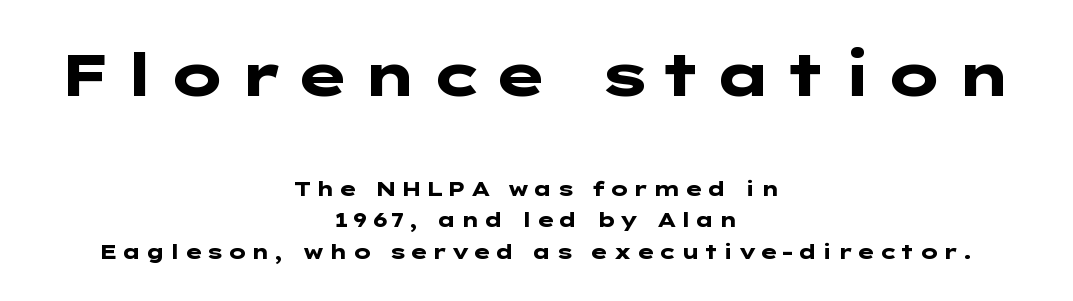
Quick note: interline space is typical. A typesetter would label this face a sans. Lines of text with bare space underneath. Each glyph is drawn with heavy, bold strokes. Compared with a flush-left layout, this one balances lines on the center instead.
